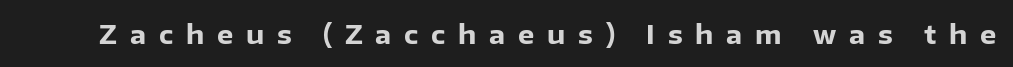
Look at the stroke-to-counter ratio: heavy, a bold. The tracking reads as deliberately expanded to a designer's eye. The space directly below the letters is spotless. Style check: upright.
